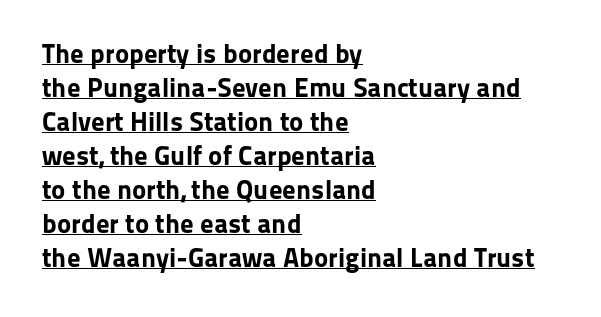
{"italic": "no", "bold": "yes", "underline": "yes", "align": "left", "line_spacing": "normal", "line_spacing_ratio": 1.26, "letter_spacing": "normal", "letter_spacing_em": 0.0, "glyph_px": 27}
